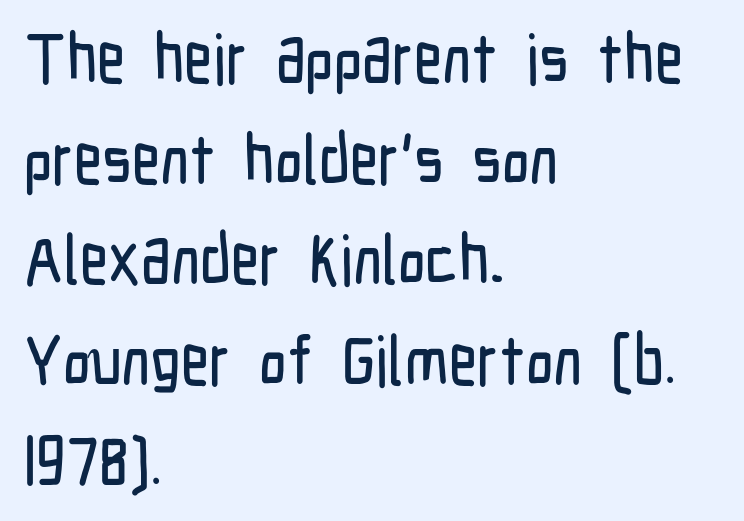
Do the characters align in a grid? No, the font is proportional. This sample uses a sans-serif face. Quick note: underline off. A student would call this left alignment; a typographer would say flush left, rag right. Spacing between characters is what you'd get straight out of the box. Regarding leading, the lines here are spaced in the standard way.
